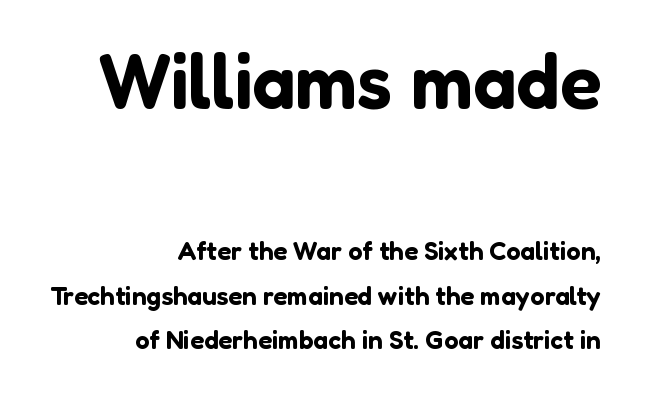
{"serif": "no", "italic": "no", "width": "normal", "stroke_contrast": "low", "x_height": "medium", "monospaced": "no", "underline": "no", "align": "right", "line_spacing_ratio": 1.71, "letter_spacing": "normal", "letter_spacing_em": 0.0, "larger_block": "first", "size_ratio": 2.96, "glyph_px": 77}
